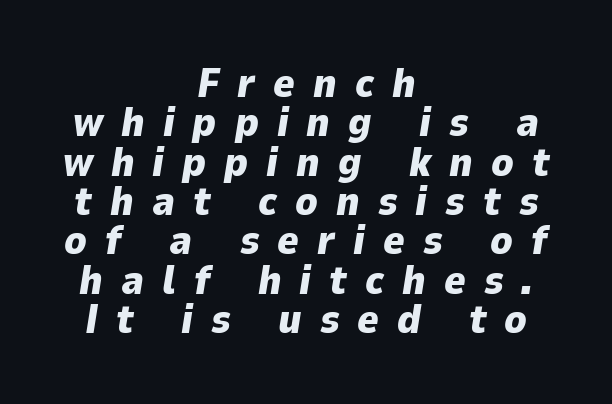
{"italic": "yes", "lean": "right", "slant_degrees": 9, "bold": "yes", "weight": "heavy", "width": "normal", "stroke_contrast": "low", "x_height": "medium", "monospaced": "no", "underline": "no", "align": "center", "line_spacing": "tight", "line_spacing_ratio": 0.96, "letter_spacing": "wide", "letter_spacing_em": 0.44, "glyph_px": 41}
